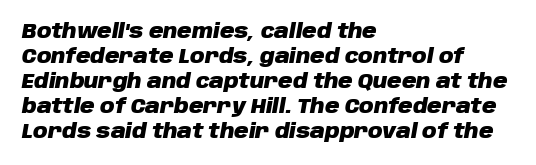
The image shows 20 px bold type, italic (leaning right); set left-aligned, normal line spacing (1.25x), normal letter spacing, not underlined.
